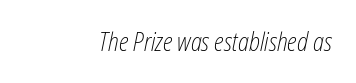
{"italic": "yes", "lean": "right", "slant_degrees": 12, "bold": "no", "underline": "no", "letter_spacing": "normal", "letter_spacing_em": 0.0, "glyph_px": 25}
